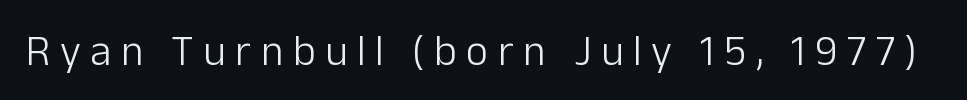
The image shows 43 px light sans-serif type, upright; set unusually wide letter spacing (+0.22 em), not underlined; low stroke contrast and a medium x-height.
